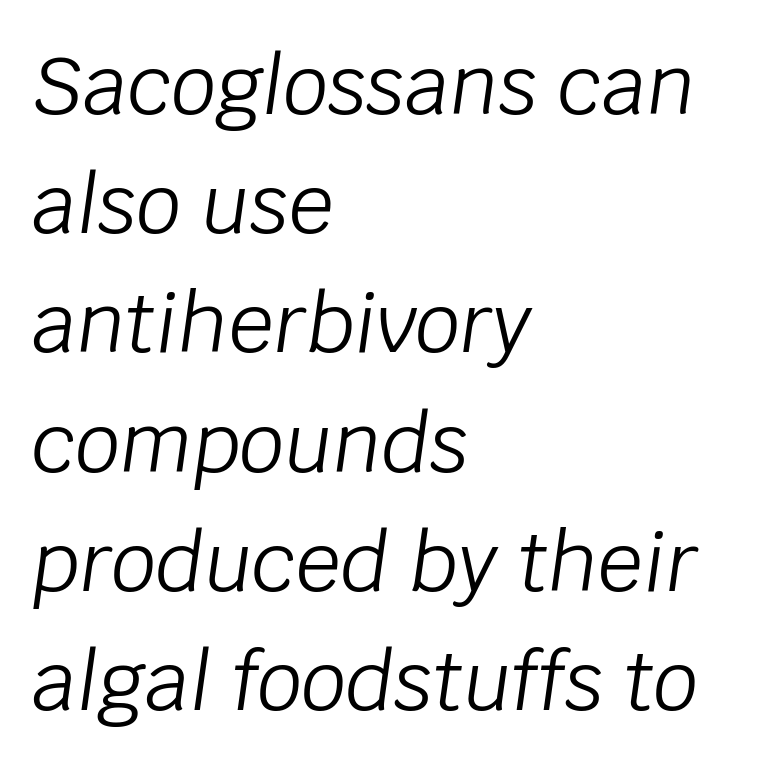
The image shows 80 px light type, italic (leaning right); set left-aligned, normal line spacing (1.49x), normal letter spacing, not underlined; low stroke contrast and a large x-height.
